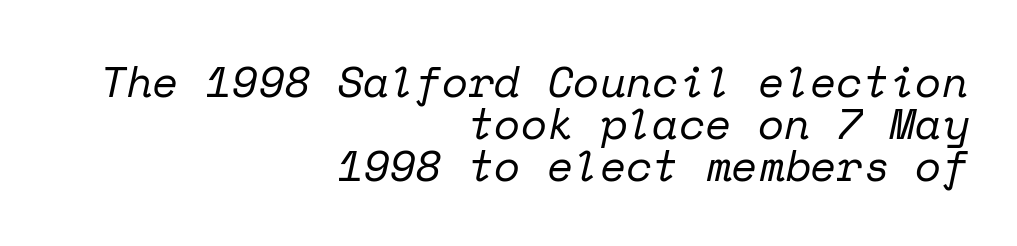
Glyph-to-glyph distance matches everyday printed text. This sample has the even, mechanical cadence of fixed-width lettering. A serif font was chosen for this passage. Underline: absent. Is this a heavy cut? Hardly; it is regular or lighter.
